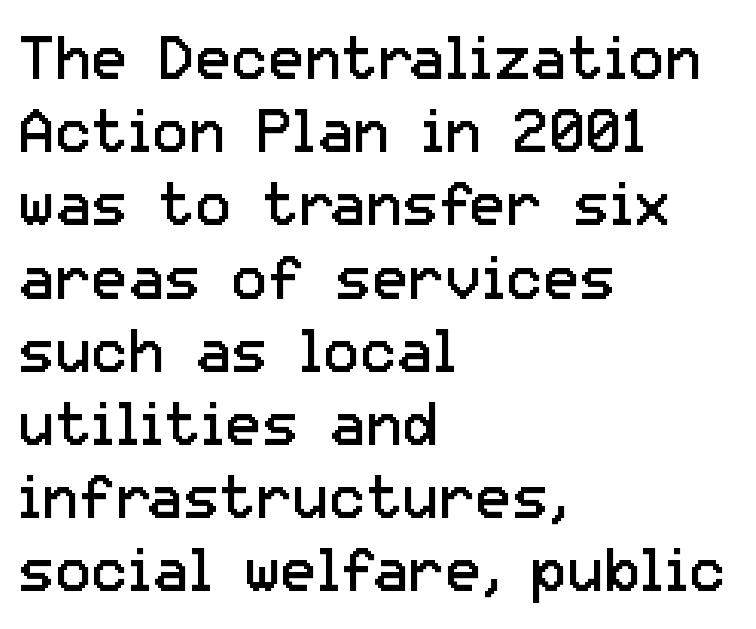
{"serif": "no", "italic": "no", "bold": "no", "weight": "regular", "width": "normal", "stroke_contrast": "low", "x_height": "medium", "monospaced": "no", "underline": "no", "align": "left", "line_spacing_ratio": 1.2, "letter_spacing": "normal", "letter_spacing_em": 0.0, "glyph_px": 61}
